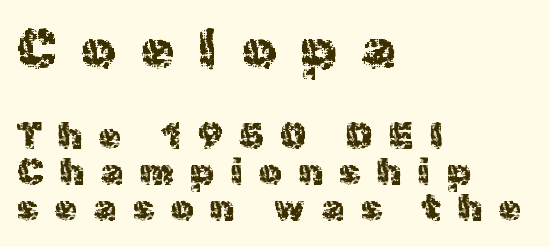
{"serif": "no", "italic": "no", "width": "normal", "x_height": "medium", "monospaced": "no", "underline": "no", "align": "left", "line_spacing": "tight", "line_spacing_ratio": 1.0, "letter_spacing": "wide", "letter_spacing_em": 0.46, "larger_block": "first", "size_ratio": 1.5, "glyph_px": 54}
